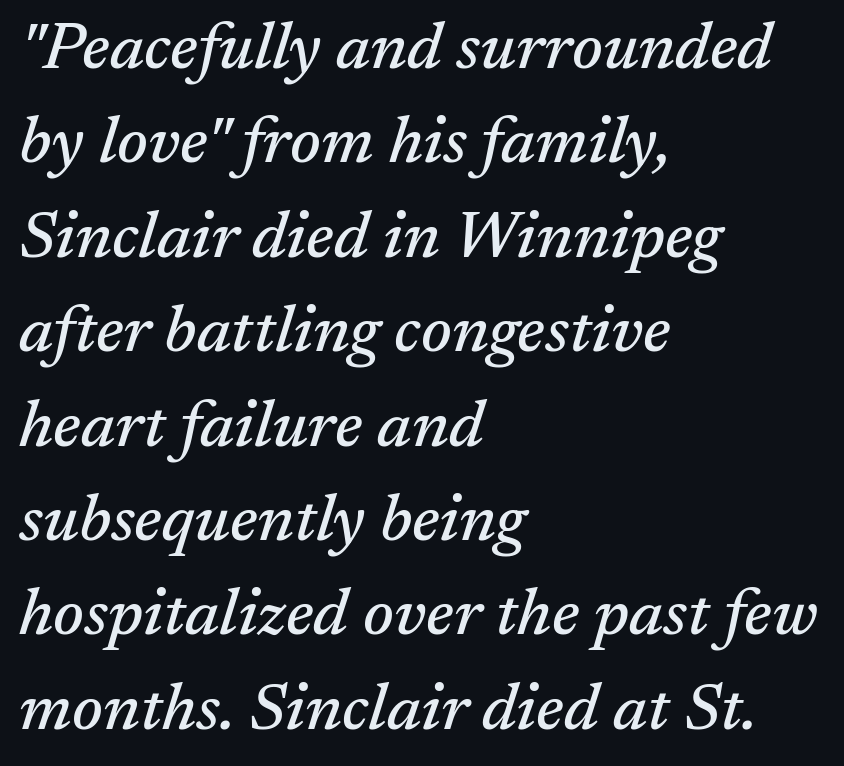
Beneath every word, the page is bare. Casual observation: everything's shoved over to the left. The lines sit at an ordinary, default distance from one another. Old-style or modern, the face here clearly has serifs. Style check: oblique.
